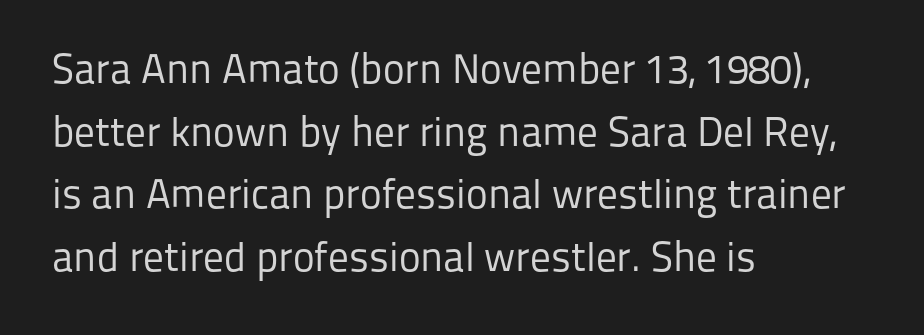
Check where the strokes stop: nothing finishes them off — pure sans. The font's upright variant was chosen for this text. The ragged edge is on the right, which tells us the setting is flush left. No letter is thick-stroked: the sample isn't bold.
